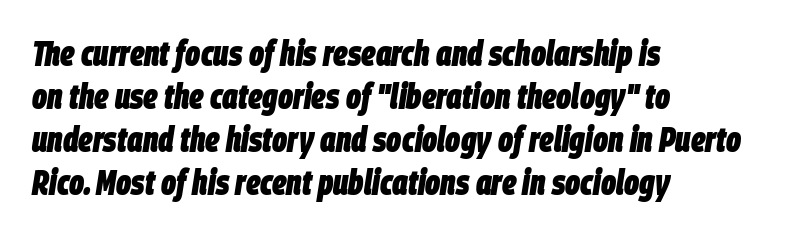
The image shows 35 px heavy, condensed type, italic (leaning right); set left-aligned, line spacing 1.23x, normal letter spacing, not underlined; low stroke contrast and a large x-height.
